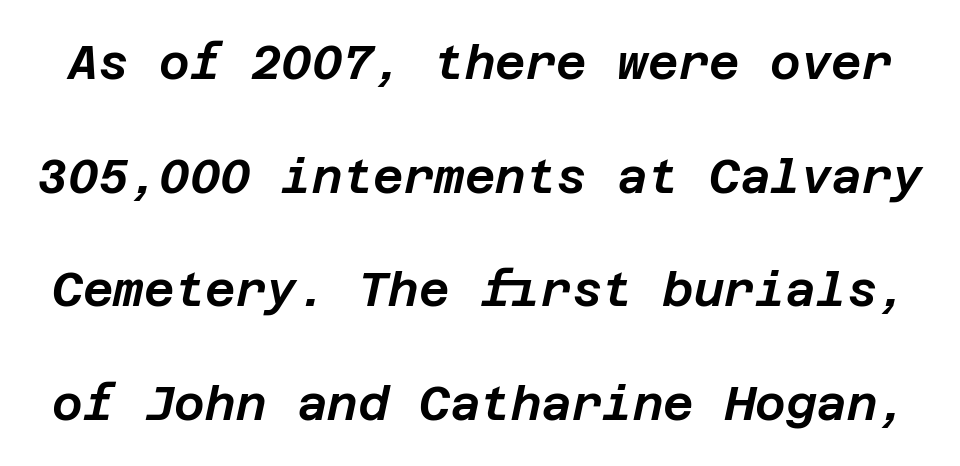
{"italic": "yes", "lean": "right", "slant_degrees": 12, "width": "normal", "stroke_contrast": "low", "x_height": "large", "underline": "no", "line_spacing": "loose", "line_spacing_ratio": 2.42, "letter_spacing": "normal", "letter_spacing_em": 0.0, "glyph_px": 47}
